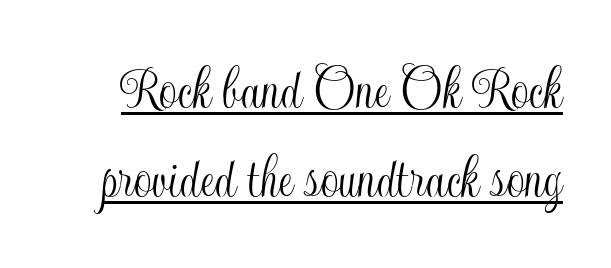
{"width": "condensed", "x_height": "small", "monospaced": "no", "underline": "yes", "line_spacing": "normal", "line_spacing_ratio": 1.39, "letter_spacing": "normal", "letter_spacing_em": 0.0, "glyph_px": 64}
